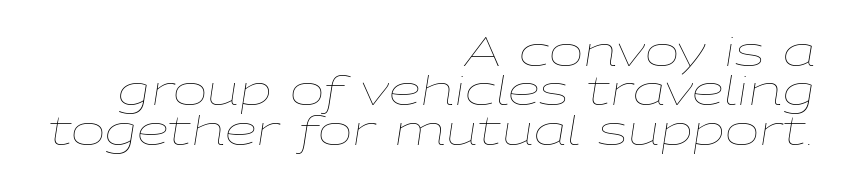
Q: Is the text bold? A: No.
Q: Is the text italic (slanted)? A: Yes, it leans right by about 9 degrees.
Q: Is the text underlined? A: No.
Q: How is the paragraph aligned? A: Right-aligned.
Q: Is the spacing between letters normal or unusually wide? A: Normal.
Q: Is the spacing between lines tight, normal or loose? A: Tight.
Q: Width (condensed, normal, or wide)? A: Wide.
Q: Stroke contrast? A: Low.
Q: x-height? A: Medium.
Q: Monospaced? A: No.
